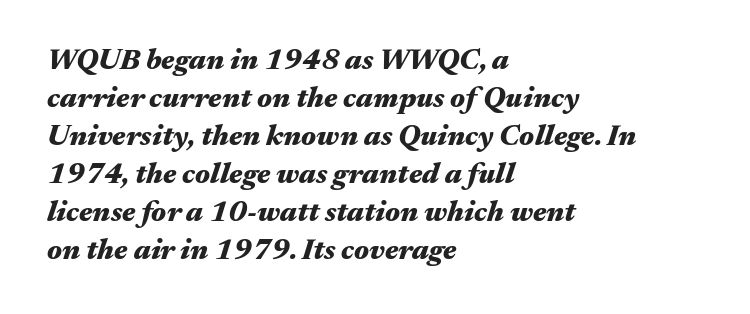
The image shows 29 px heavy, wide type, italic (leaning right); set left-aligned, normal line spacing (1.31x), normal letter spacing, not underlined; medium stroke contrast and a medium x-height.
